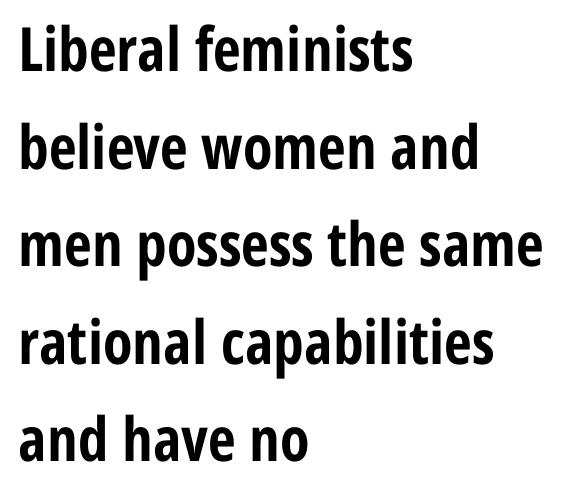
{"serif": "no", "italic": "no", "bold": "yes", "weight": "bold", "width": "condensed", "stroke_contrast": "low", "x_height": "medium", "monospaced": "no", "underline": "no", "align": "left", "line_spacing": "normal", "line_spacing_ratio": 1.6, "letter_spacing": "normal", "letter_spacing_em": 0.0, "glyph_px": 61}
